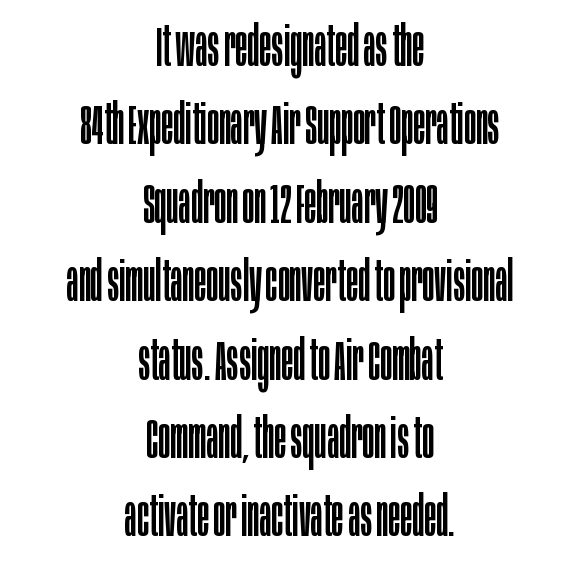
{"serif": "no", "italic": "no", "bold": "no", "weight": "regular", "width": "condensed", "stroke_contrast": "low", "x_height": "large", "monospaced": "no", "underline": "no", "align": "center", "line_spacing": "normal", "line_spacing_ratio": 1.4, "letter_spacing": "normal", "letter_spacing_em": 0.0, "glyph_px": 56}
